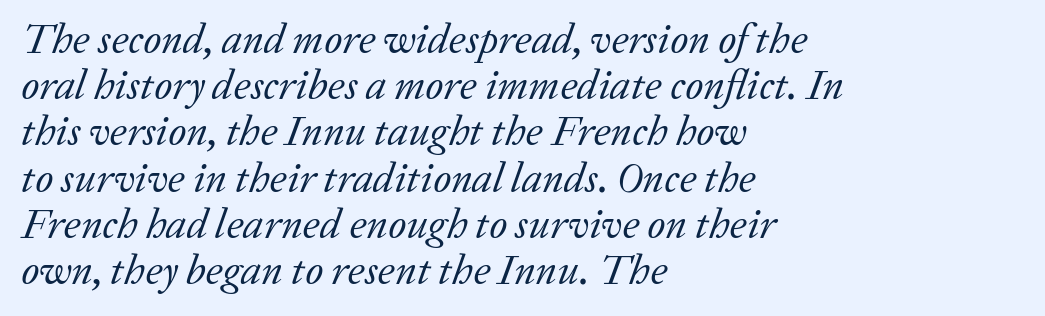
The rendering applies a slant to the glyphs. Think standard paragraph weight, or any step lighter than that. The foot of each line stays bare and open. The face used here is seriffed, in the tradition of book romans. The rendering keeps characters at their native spacing.
